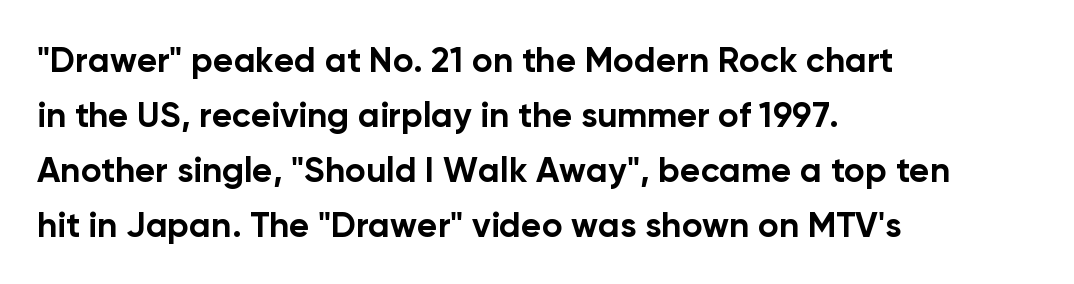
The face used here is a sans, in the tradition of grotesques and geometrics. Ordinary non-slanted type is in use. Character widths vary here, with narrow letters taking less room than wide ones. The strokes are fattened all the way to bold. Regarding leading, the lines here are spaced in the standard way.
